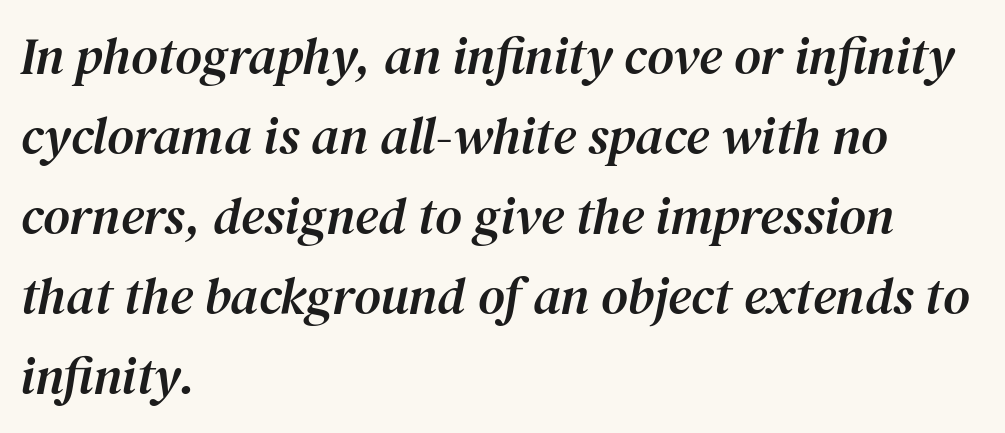
The image shows 52 px serif type, italic (leaning right); set left-aligned, normal line spacing (1.54x), normal letter spacing, not underlined; medium stroke contrast and a medium x-height.
